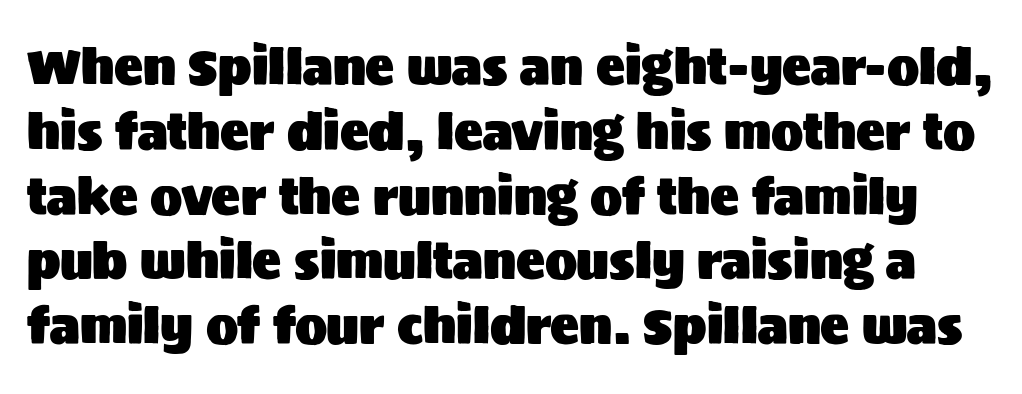
Each row of text sits above clean, open space. This rendering leaves character spacing at its baseline value. I'd call this a sans setting — the letters go barefoot. The letters stand upright; this is a roman face. Evenly set lines give the paragraph a standard silhouette. A typesetter would call this proportional, since set widths differ per character.
